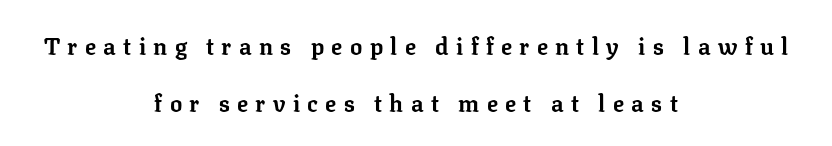
{"italic": "no", "bold": "yes", "underline": "no", "align": "center", "line_spacing": "loose", "line_spacing_ratio": 2.49, "letter_spacing": "wide", "letter_spacing_em": 0.32, "glyph_px": 23}
